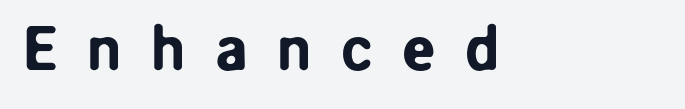
{"serif": "no", "italic": "no", "width": "normal", "stroke_contrast": "low", "x_height": "medium", "monospaced": "no", "underline": "no", "align": "left", "letter_spacing": "wide", "letter_spacing_em": 0.47, "glyph_px": 62}
